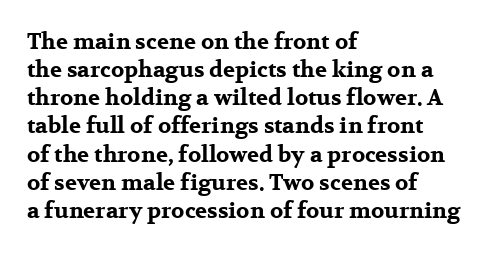
{"italic": "no", "bold": "yes", "underline": "no", "align": "left", "line_spacing": "normal", "line_spacing_ratio": 1.28, "letter_spacing": "normal", "letter_spacing_em": 0.0, "glyph_px": 22}
